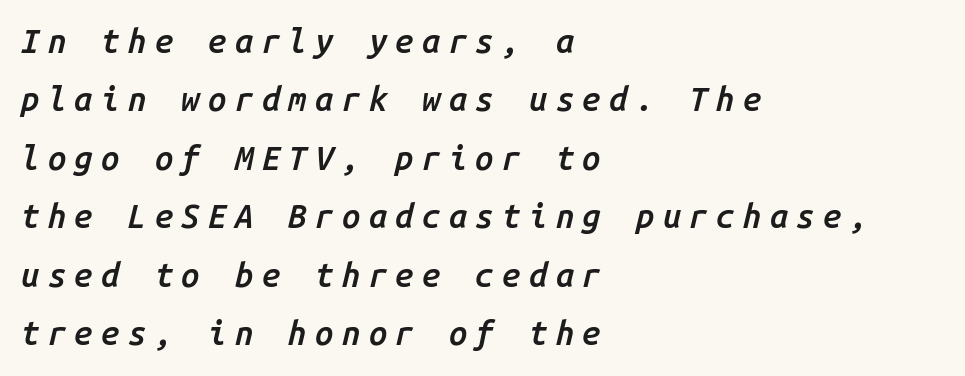
The image shows 33 px semibold type, italic (leaning right), monospaced; set left-aligned, line spacing 1.77x, unusually wide letter spacing (+0.25 em), not underlined; low stroke contrast and a medium x-height.
